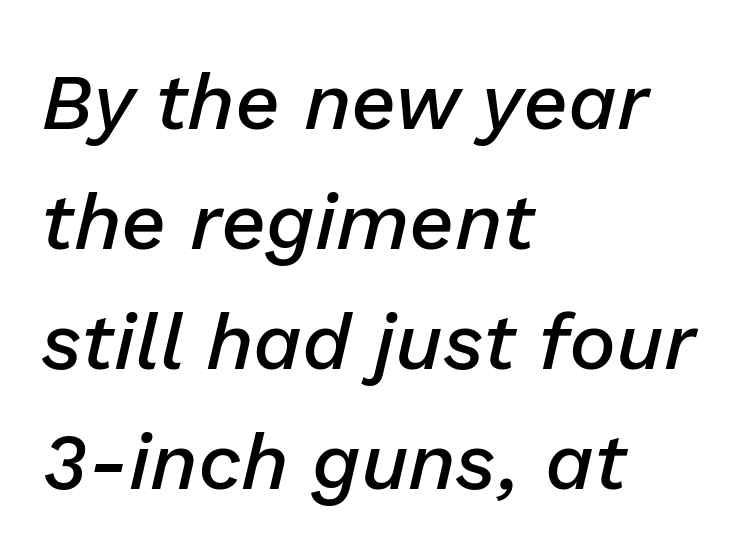
Q: Is the text bold? A: Semi-bold.
Q: Is the text italic (slanted)? A: Yes, it leans right by about 13 degrees.
Q: Is the text underlined? A: No.
Q: How is the paragraph aligned? A: Left-aligned.
Q: Is the spacing between letters normal or unusually wide? A: Normal.
Q: Is the spacing between lines tight, normal or loose? A: Normal.
Q: Width (condensed, normal, or wide)? A: Normal.
Q: Stroke contrast? A: Low.
Q: x-height? A: Medium.
Q: Monospaced? A: No.
